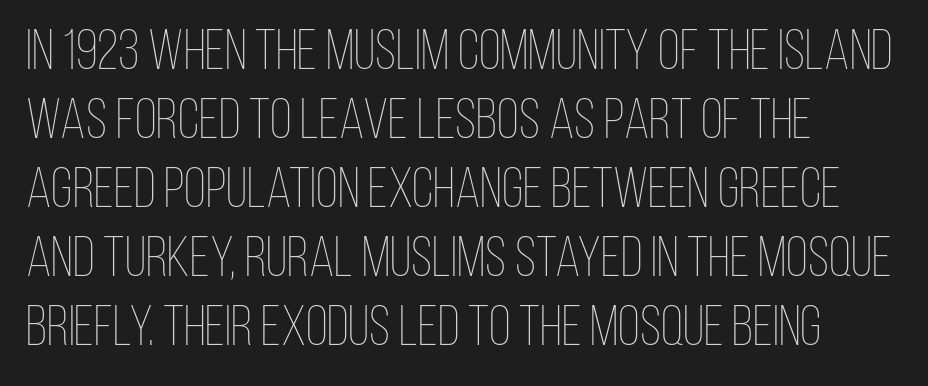
Q: Is the text bold? A: No.
Q: Is the text italic (slanted)? A: No, it is upright.
Q: Is the text underlined? A: No.
Q: How is the paragraph aligned? A: Left-aligned.
Q: Is the spacing between letters normal or unusually wide? A: Normal.
Q: Width (condensed, normal, or wide)? A: Condensed.
Q: Stroke contrast? A: Low.
Q: x-height? A: Large.
Q: Monospaced? A: No.
